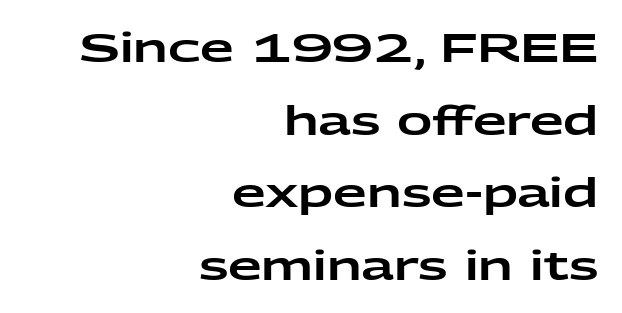
Think of a printed novel: that variable character pitch is what you see here. Does extra space separate the letters? No, they use regular spacing. A clean baseline with only descenders dipping below it. The designer went with a sans here, leaving each stem footless. The paragraph has a hard right edge and a soft left edge.
